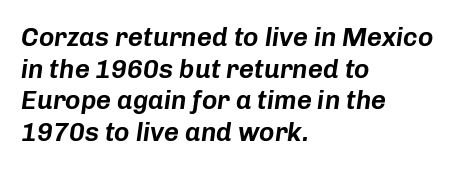
The image shows 26 px text type, italic (leaning right); set left-aligned, line spacing 1.22x, normal letter spacing, not underlined.
